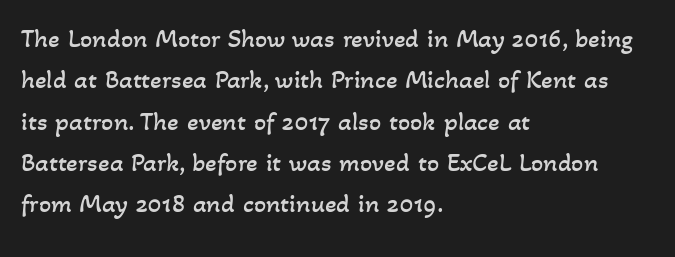
{"bold": "no", "underline": "no", "align": "left", "line_spacing": "normal", "line_spacing_ratio": 1.53, "letter_spacing": "normal", "letter_spacing_em": 0.0, "glyph_px": 27}
